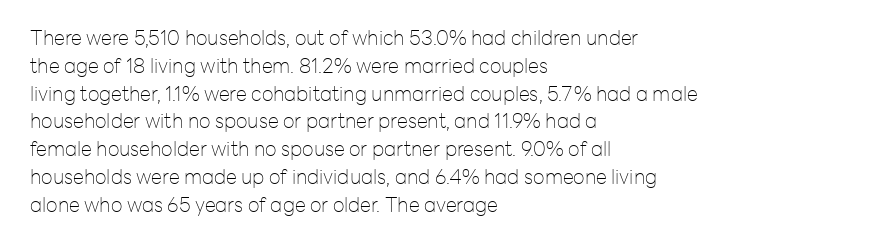
{"italic": "no", "bold": "no", "underline": "no", "align": "left", "line_spacing": "normal", "line_spacing_ratio": 1.39, "letter_spacing": "normal", "letter_spacing_em": 0.0, "glyph_px": 20}
